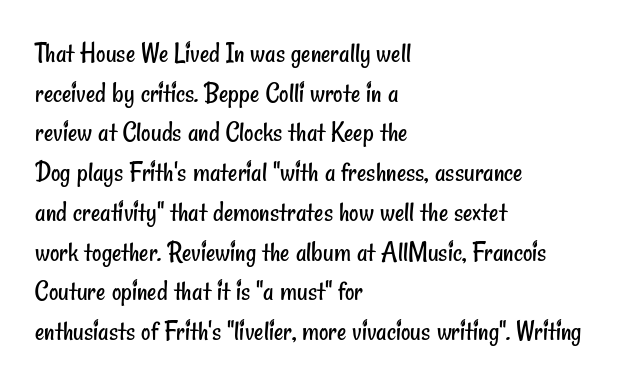
Q: Is the text bold? A: No.
Q: Is the typeface a serif or a sans-serif typeface? A: Sans-serif.
Q: Is the text underlined? A: No.
Q: How is the paragraph aligned? A: Left-aligned.
Q: Is the spacing between letters normal or unusually wide? A: Normal.
Q: Is the spacing between lines tight, normal or loose? A: Normal.
Q: Width (condensed, normal, or wide)? A: Condensed.
Q: Stroke contrast? A: Low.
Q: x-height? A: Small.
Q: Monospaced? A: No.
